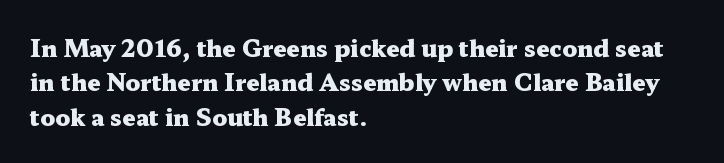
The space directly below the letters is spotless. Interline gaps are of average width in this sample. Ascenders rise straight up at ninety degrees. The rendering anchors every line to the left-hand side. The horizontal fit of the characters is conventional and even. The sample has been set heavy, in full bold.
